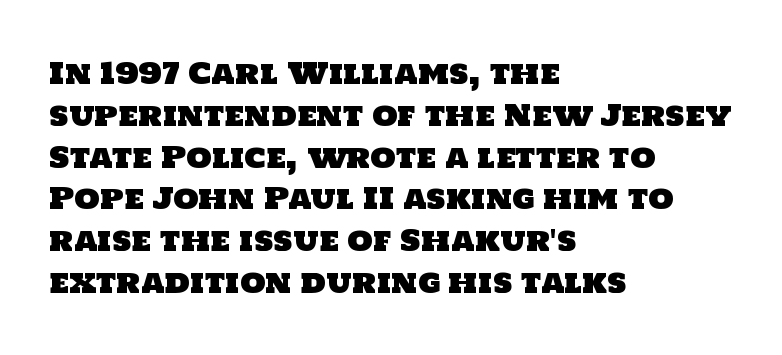
The image shows 29 px sans-serif type; set left-aligned, normal line spacing (1.44x), normal letter spacing, not underlined; low stroke contrast and a large x-height.
